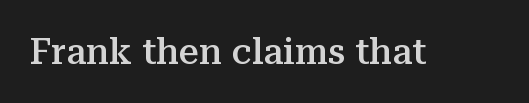
Standard letterfit; no display-style spreading of the glyphs. The letters are semibold — heavier than regular but short of a full bold. Any mark beneath the type? The region is blank. You can tell it's not italic because the verticals are truly vertical.
